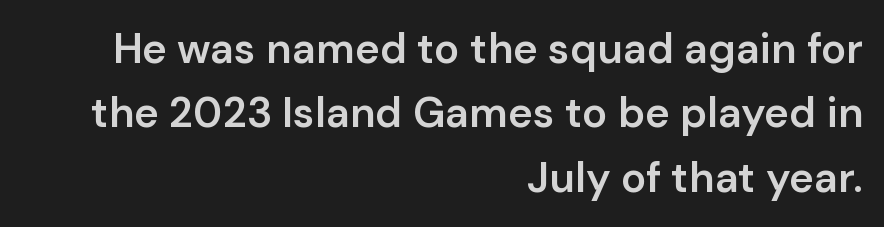
Q: Is the text bold? A: Semi-bold.
Q: Is the text italic (slanted)? A: No, it is upright.
Q: Is the typeface a serif or a sans-serif typeface? A: Sans-serif.
Q: Is the text underlined? A: No.
Q: How is the paragraph aligned? A: Right-aligned.
Q: Is the spacing between letters normal or unusually wide? A: Normal.
Q: Is the spacing between lines tight, normal or loose? A: Normal.
Q: Width (condensed, normal, or wide)? A: Normal.
Q: Stroke contrast? A: Low.
Q: x-height? A: Medium.
Q: Monospaced? A: No.
